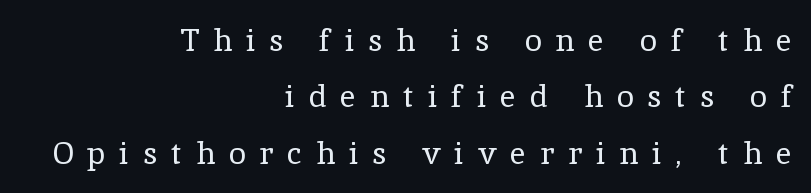
{"serif": "yes", "italic": "no", "bold": "no", "weight": "regular", "width": "normal", "x_height": "medium", "monospaced": "no", "underline": "no", "align": "right", "line_spacing_ratio": 1.82, "letter_spacing": "wide", "letter_spacing_em": 0.45, "glyph_px": 31}
